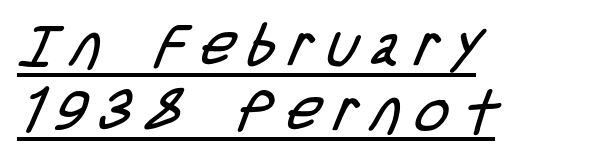
The image shows 58 px regular-weight, condensed sans-serif type; set left-aligned, tight line spacing (1.12x), unusually wide letter spacing (+0.26 em), underlined; low stroke contrast and a large x-height.
